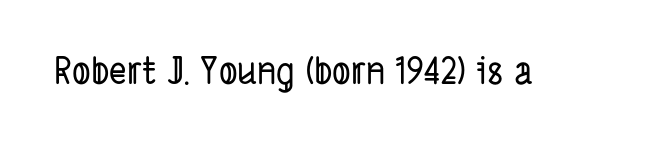
{"serif": "no", "width": "condensed", "stroke_contrast": "low", "x_height": "medium", "monospaced": "no", "underline": "no", "letter_spacing": "normal", "letter_spacing_em": 0.0, "glyph_px": 37}
